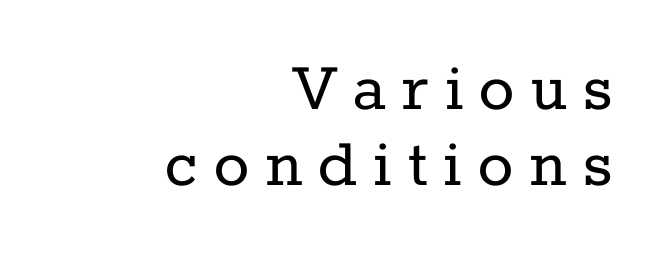
Q: Is the text bold? A: No.
Q: Is the text italic (slanted)? A: No, it is upright.
Q: Is the typeface a serif or a sans-serif typeface? A: Serif.
Q: Is the text underlined? A: No.
Q: How is the paragraph aligned? A: Right-aligned.
Q: Is the spacing between letters normal or unusually wide? A: Unusually wide.
Q: Is the spacing between lines tight, normal or loose? A: Tight.
Q: Width (condensed, normal, or wide)? A: Normal.
Q: Stroke contrast? A: Low.
Q: x-height? A: Medium.
Q: Monospaced? A: No.
